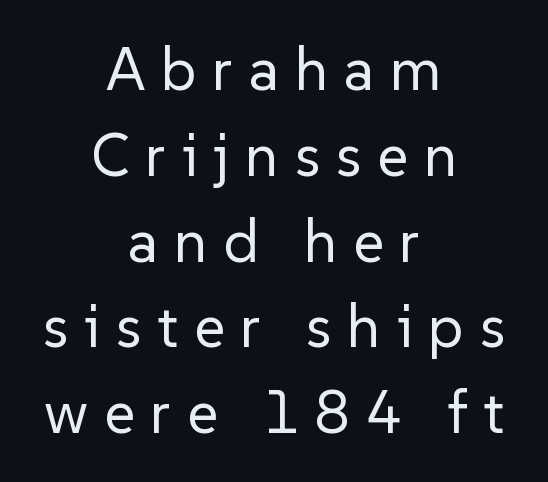
This block has exactly the height ordinary leading produces. The horizontal fit of the characters is loose and conspicuously gappy. The gap between lines stays unmarked. I'd call this a sans setting — the letters go barefoot. Proportional: the letters do not fall into vertical columns.
